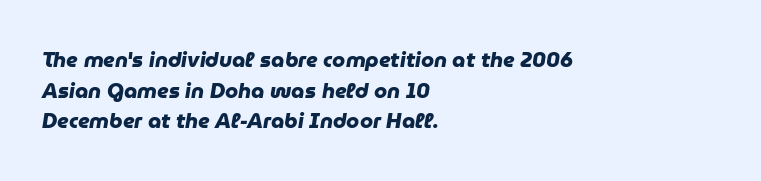
The image shows 21 px bold type; set left-aligned, normal line spacing (1.46x), normal letter spacing, not underlined.
